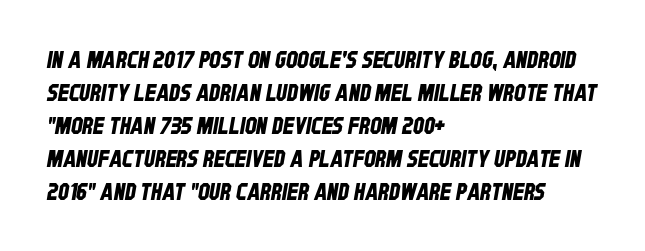
{"underline": "no", "align": "left", "line_spacing": "normal", "line_spacing_ratio": 1.43, "letter_spacing": "normal", "letter_spacing_em": 0.0, "glyph_px": 23}
